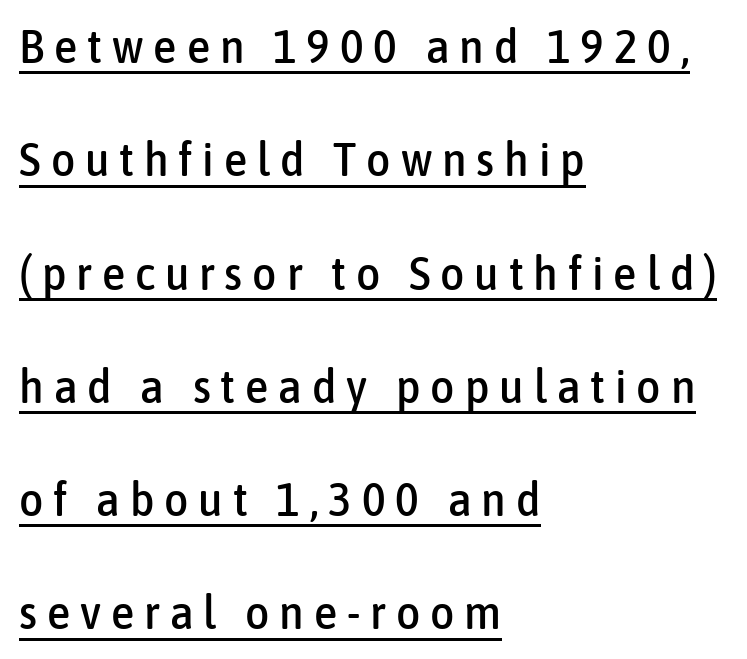
{"serif": "no", "italic": "no", "width": "condensed", "stroke_contrast": "low", "x_height": "medium", "monospaced": "no", "underline": "yes", "align": "left", "line_spacing": "loose", "line_spacing_ratio": 2.41, "letter_spacing": "wide", "letter_spacing_em": 0.21, "glyph_px": 47}
